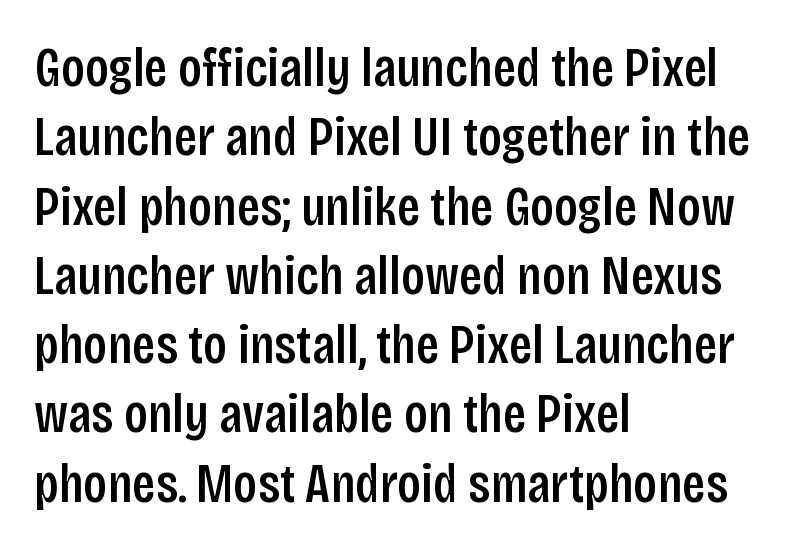
Q: Is the text bold? A: Semi-bold.
Q: Is the text italic (slanted)? A: No, it is upright.
Q: Is the typeface a serif or a sans-serif typeface? A: Sans-serif.
Q: Is the text underlined? A: No.
Q: How is the paragraph aligned? A: Left-aligned.
Q: Is the spacing between letters normal or unusually wide? A: Normal.
Q: Is the spacing between lines tight, normal or loose? A: Normal.
Q: Width (condensed, normal, or wide)? A: Condensed.
Q: Stroke contrast? A: Low.
Q: x-height? A: Large.
Q: Monospaced? A: No.
